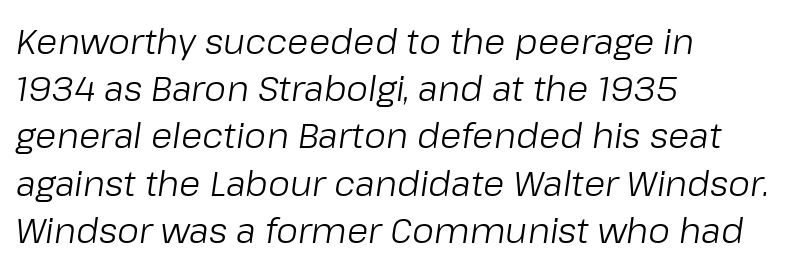
The image shows 35 px light type, italic (leaning right); set left-aligned, normal line spacing (1.35x), normal letter spacing, not underlined; low stroke contrast and a medium x-height.
